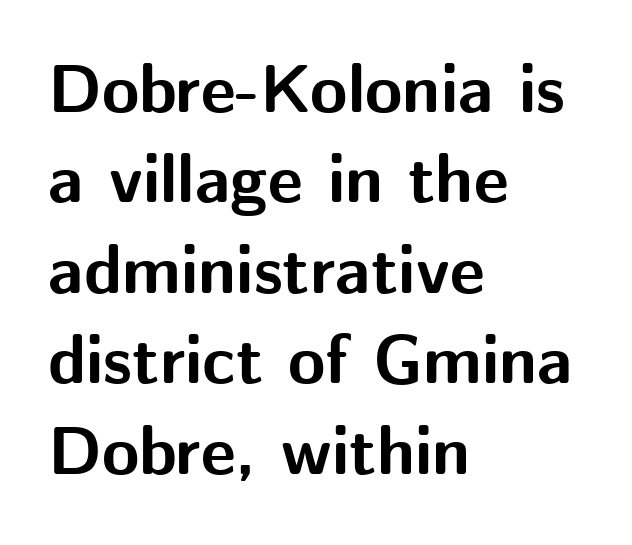
{"serif": "no", "italic": "no", "bold": "yes", "weight": "bold", "width": "normal", "stroke_contrast": "medium", "x_height": "medium", "monospaced": "no", "underline": "no", "align": "left", "line_spacing": "normal", "line_spacing_ratio": 1.33, "letter_spacing": "normal", "letter_spacing_em": 0.0, "glyph_px": 68}
